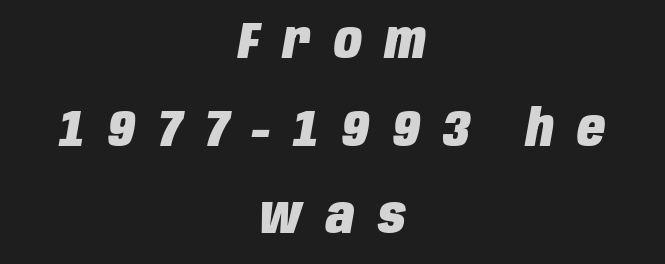
The face used here is proportionally spaced, like ordinary book or web type. The zone under the glyphs is completely vacant. Alignment: centered. This sample uses an oblique cut, with every glyph tilted off the vertical. Notice how thick the strokes are: this is what a full bold looks like. Students, note that the glyphs here are deliberately spaced far apart.
